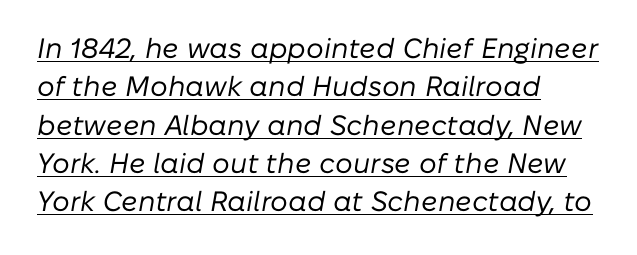
Weight: not bold — regular or lighter. Each line starts at the same left margin while the right side varies. The designer left line spacing at the default. Each word holds together tightly as a unit, with standard inter-letter gaps. This sample has the flowing, uneven cadence of proportional lettering.
